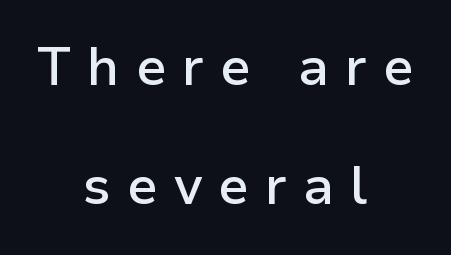
Q: Is the text bold? A: Semi-bold.
Q: Is the text italic (slanted)? A: No, it is upright.
Q: Is the typeface a serif or a sans-serif typeface? A: Sans-serif.
Q: Is the text underlined? A: No.
Q: How is the paragraph aligned? A: Centered.
Q: Is the spacing between letters normal or unusually wide? A: Unusually wide.
Q: Is the spacing between lines tight, normal or loose? A: Loose.
Q: Width (condensed, normal, or wide)? A: Normal.
Q: Stroke contrast? A: Low.
Q: x-height? A: Medium.
Q: Monospaced? A: No.
